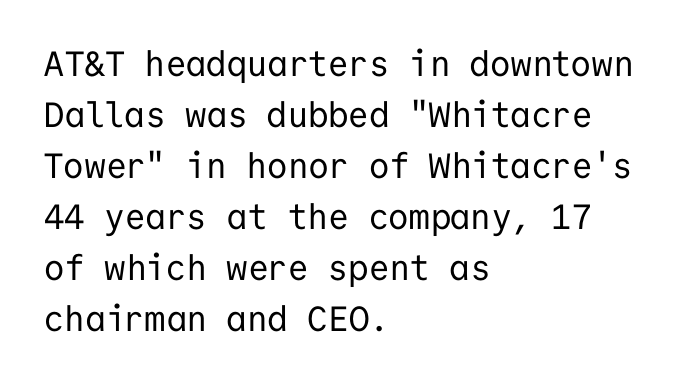
The image shows 35 px regular-weight sans-serif type, upright, monospaced; set left-aligned, normal line spacing (1.46x), normal letter spacing, not underlined; low stroke contrast and a medium x-height.
